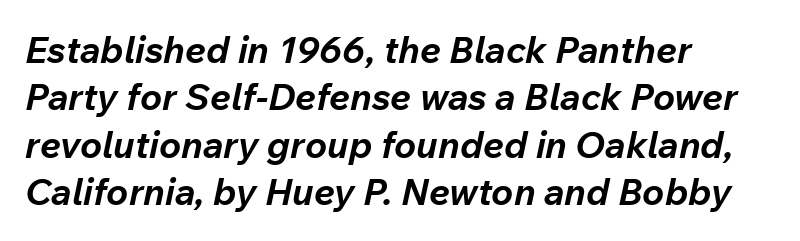
The image shows 37 px bold type, italic (leaning right); set left-aligned, normal line spacing (1.28x), normal letter spacing, not underlined; low stroke contrast and a medium x-height.
